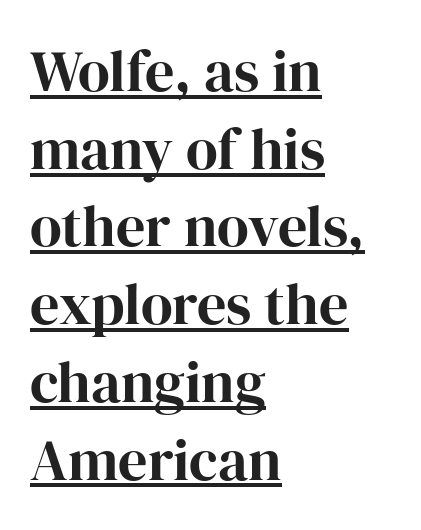
Q: Is the text italic (slanted)? A: No, it is upright.
Q: Is the typeface a serif or a sans-serif typeface? A: Serif.
Q: Is the text underlined? A: Yes.
Q: How is the paragraph aligned? A: Left-aligned.
Q: Is the spacing between letters normal or unusually wide? A: Normal.
Q: Is the spacing between lines tight, normal or loose? A: Normal.
Q: Width (condensed, normal, or wide)? A: Normal.
Q: Stroke contrast? A: High.
Q: x-height? A: Medium.
Q: Monospaced? A: No.
